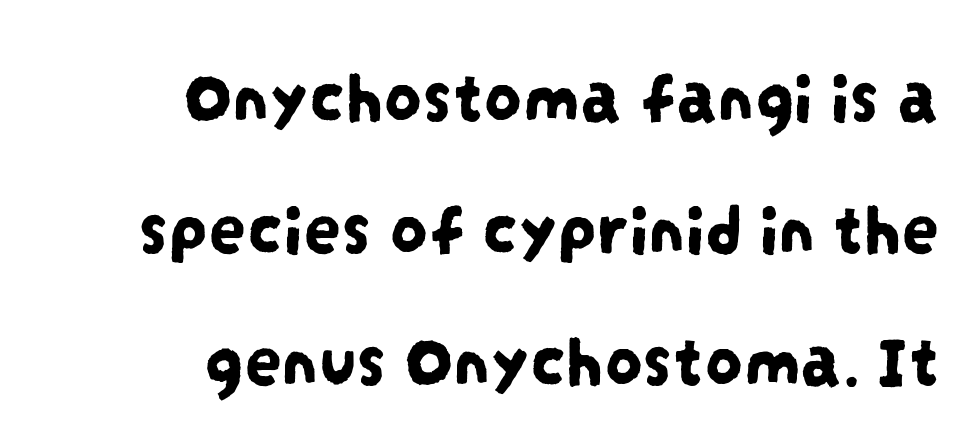
The image shows 75 px condensed sans-serif type; set right-aligned, line spacing 1.76x, normal letter spacing, not underlined; low stroke contrast and a large x-height.
